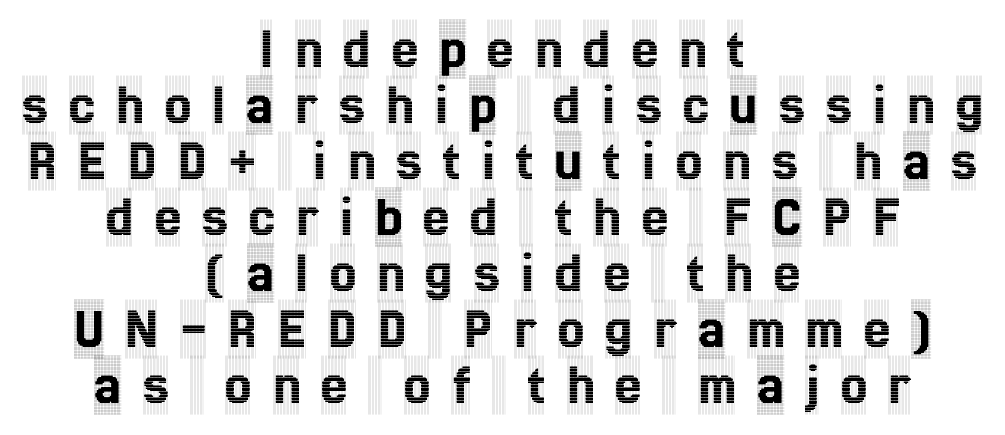
The gap between lines stays unmarked. Posture: straight, roman, zero tilt. Rows of type sit shoulder to shoulder in the vertical direction. Observe the serifs anchoring each vertical stroke in this sample. The line texture is sparse and dotted thanks to wide tracking.
